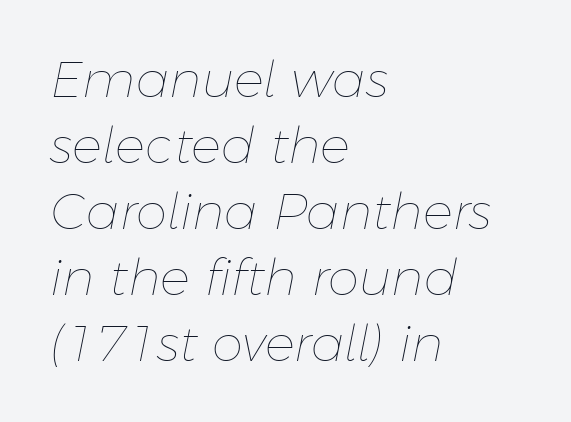
The image shows 50 px thin type, italic (leaning right); set left-aligned, normal line spacing (1.32x), normal letter spacing, not underlined; low stroke contrast and a medium x-height.
